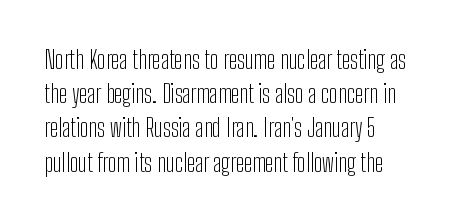
The image shows 25 px text type, upright; set normal line spacing (1.37x), normal letter spacing, not underlined.
